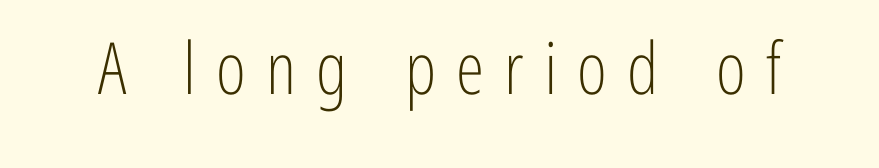
{"serif": "no", "italic": "no", "bold": "no", "weight": "light", "width": "condensed", "stroke_contrast": "low", "x_height": "medium", "monospaced": "no", "underline": "no", "letter_spacing": "wide", "letter_spacing_em": 0.28, "glyph_px": 72}
